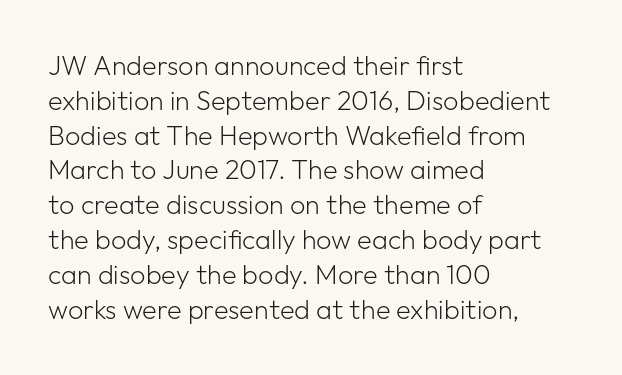
This sample keeps an unexceptional amount of space between lines. Characters remain perfectly vertical along every line. The gap between lines stays unmarked. Is this a heavy cut? Hardly; it is regular or lighter.
